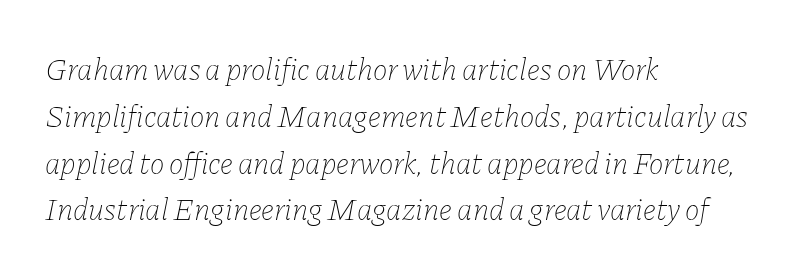
Think standard paragraph weight, or any step lighter than that. Compared with ordinary roman type, these characters are visibly tilted. The space beneath each line is pristine and unruled. Here the designer chose a conventional face with non-uniform glyph widths. The designer left line spacing at the default.
